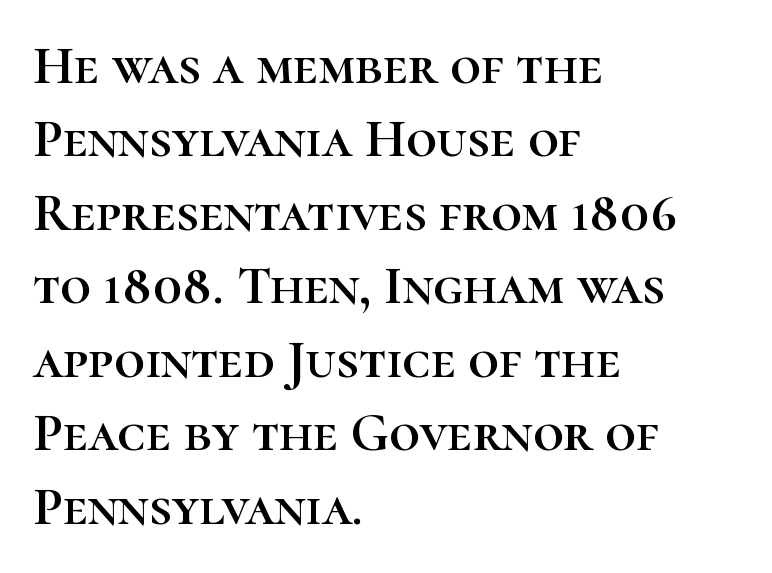
Honestly, the row spacing looks completely unremarkable. Casual observation: everything's shoved over to the left. Glyph-to-glyph distance matches everyday printed text. Posture: straight, roman, zero tilt.
